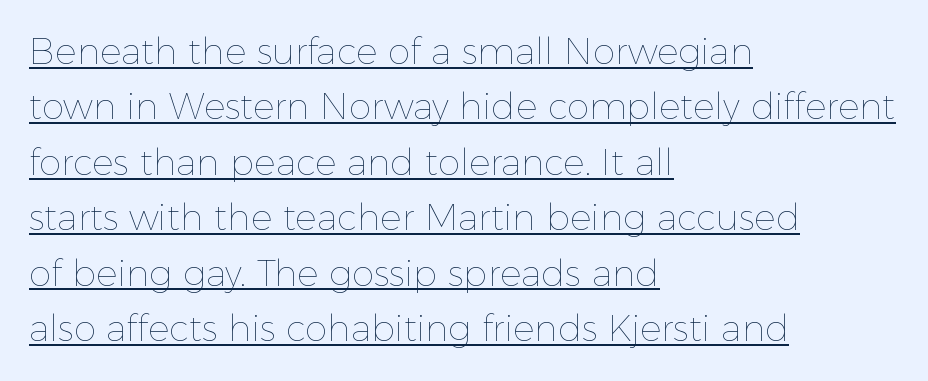
The image shows 36 px thin type, upright; set left-aligned, normal line spacing (1.54x), normal letter spacing, underlined; a medium x-height.
